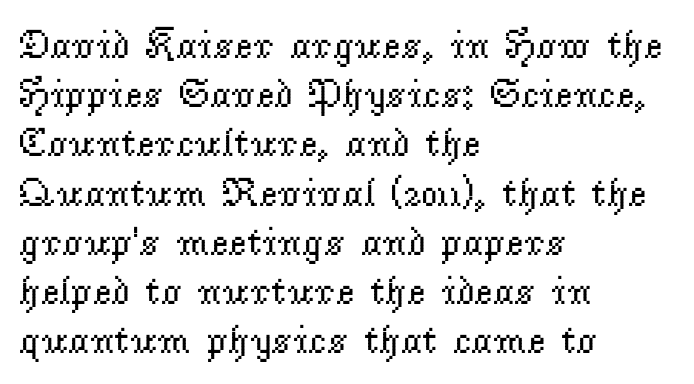
The image shows 40 px regular-weight serif type, upright; set left-aligned, line spacing 1.23x, normal letter spacing, not underlined; low stroke contrast and a small x-height.
